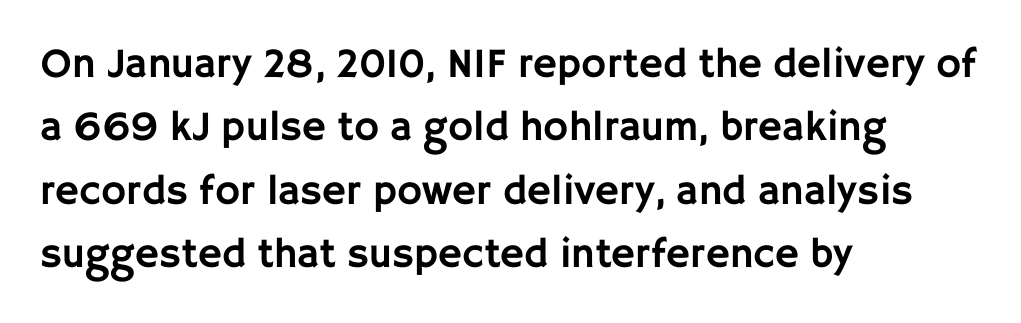
Honestly, the row spacing looks completely unremarkable. The gaps between neighbouring characters are ordinary and unremarkable. A typesetter would mark this as roman, not italic. The passage is arranged the way most books set body copy — flush left. This rendering features lettering with no underline. The type family on display is of the sans-serif kind.
